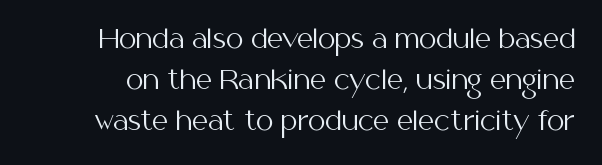
Q: Is the text bold? A: No.
Q: Is the text italic (slanted)? A: No, it is upright.
Q: Is the text underlined? A: No.
Q: Is the spacing between letters normal or unusually wide? A: Normal.
Q: Is the spacing between lines tight, normal or loose? A: Normal.
